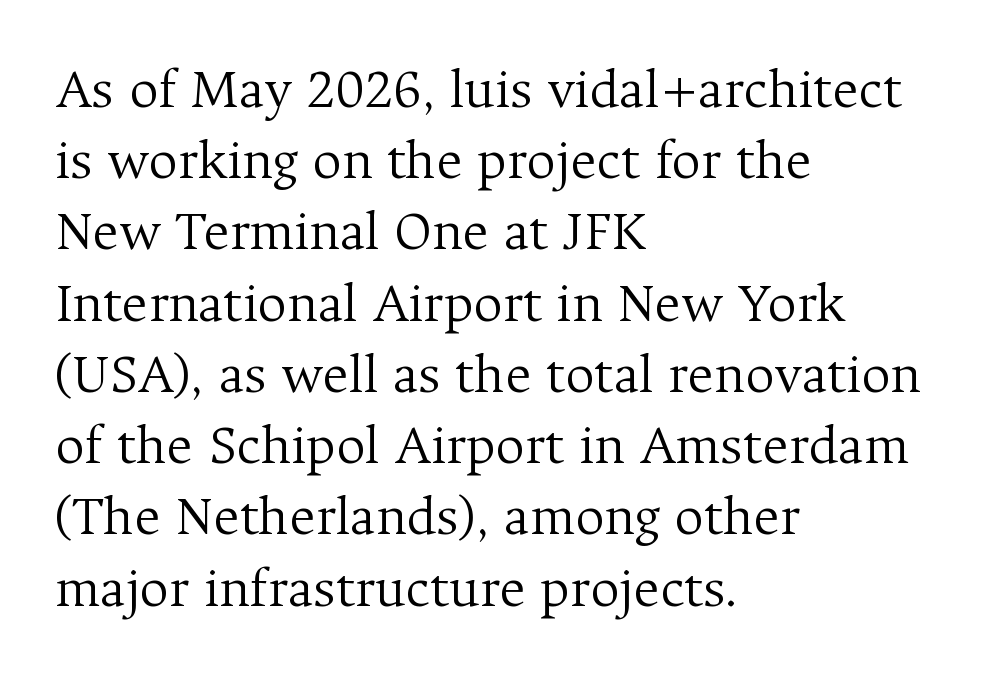
Q: Is the text bold? A: No.
Q: Is the text italic (slanted)? A: No, it is upright.
Q: Is the typeface a serif or a sans-serif typeface? A: Serif.
Q: Is the text underlined? A: No.
Q: How is the paragraph aligned? A: Left-aligned.
Q: Is the spacing between letters normal or unusually wide? A: Normal.
Q: Is the spacing between lines tight, normal or loose? A: Normal.
Q: Width (condensed, normal, or wide)? A: Normal.
Q: Stroke contrast? A: Medium.
Q: x-height? A: Medium.
Q: Monospaced? A: No.
